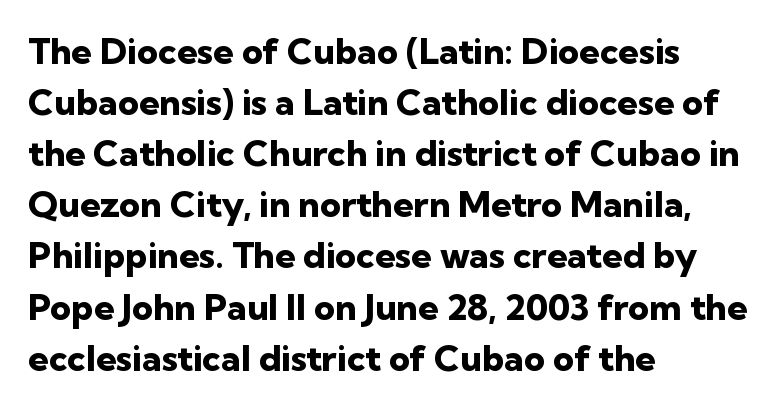
Italic? Not at all — the glyphs are vertical. Is this a fixed-width face? No — the glyphs have proportional, varying widths. The face used here is rendered with its standard letterfit. Descenders are the only things crossing below the line.
